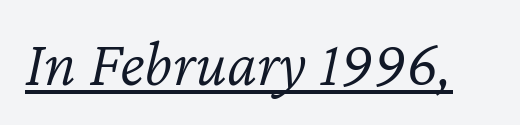
The passage shown leans; its letterforms are oblique. The letters advance in unequal steps, a hallmark of proportional type. In terms of letterspacing, this is plain default setting. Weight: in the light-to-regular range. Looks like someone drew a line under every word here.
